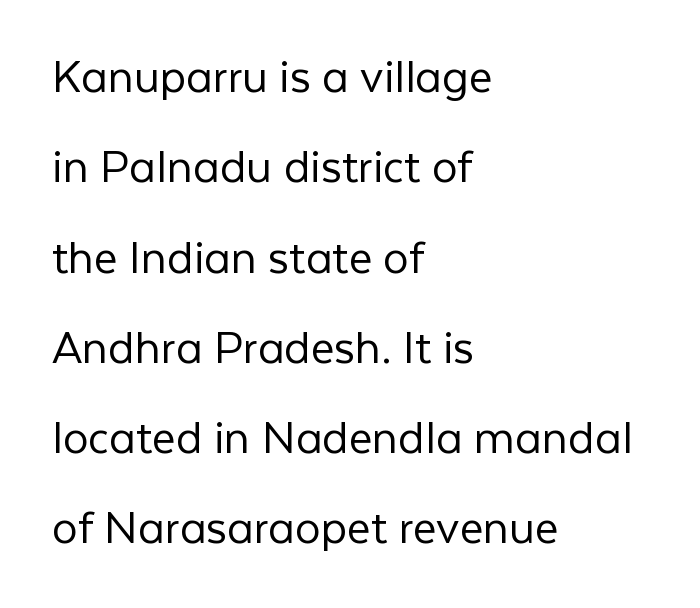
Q: Is the text bold? A: No.
Q: Is the text italic (slanted)? A: No, it is upright.
Q: Is the typeface a serif or a sans-serif typeface? A: Sans-serif.
Q: Is the text underlined? A: No.
Q: How is the paragraph aligned? A: Left-aligned.
Q: Is the spacing between letters normal or unusually wide? A: Normal.
Q: Width (condensed, normal, or wide)? A: Normal.
Q: Stroke contrast? A: Low.
Q: x-height? A: Medium.
Q: Monospaced? A: No.
